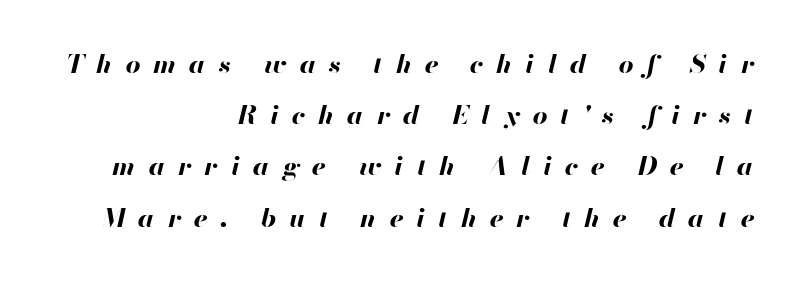
The image shows 26 px bold type, italic (leaning right); set right-aligned, loose line spacing (1.97x), unusually wide letter spacing (+0.49 em), not underlined.
